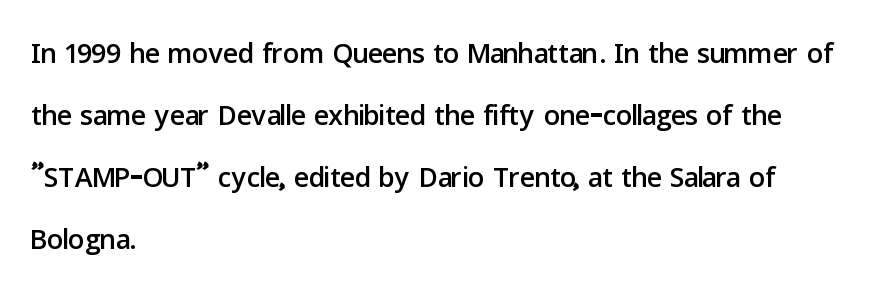
Q: Is the text italic (slanted)? A: No, it is upright.
Q: Is the typeface a serif or a sans-serif typeface? A: Sans-serif.
Q: Is the text underlined? A: No.
Q: How is the paragraph aligned? A: Left-aligned.
Q: Is the spacing between letters normal or unusually wide? A: Normal.
Q: Is the spacing between lines tight, normal or loose? A: Normal.
Q: Width (condensed, normal, or wide)? A: Normal.
Q: Stroke contrast? A: Low.
Q: x-height? A: Medium.
Q: Monospaced? A: No.
